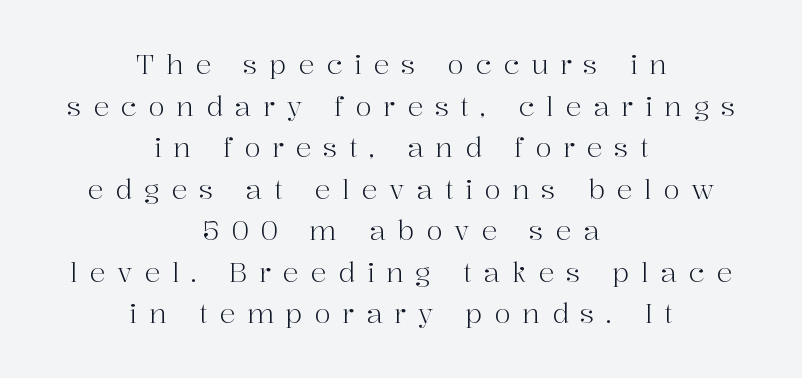
Visually the block forms a symmetrical silhouette, jagged on both flanks. Italic? Not at all — the glyphs are vertical. Weight: in the light-to-regular range. A bare baseline throughout the passage. One glance says typical: line gaps are just what's usual.
